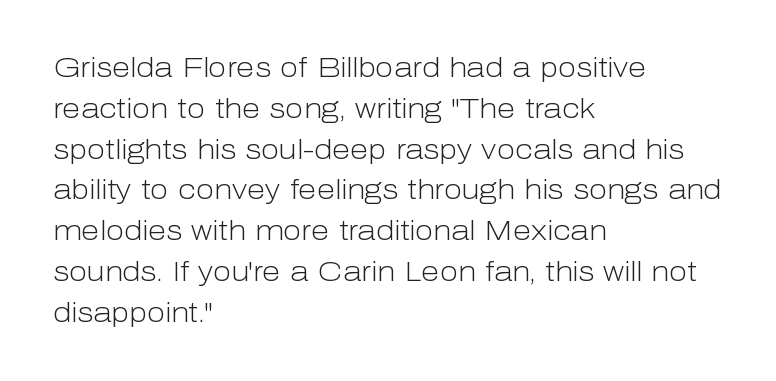
The image shows 27 px text type, upright; set left-aligned, normal line spacing (1.51x), normal letter spacing, not underlined.
